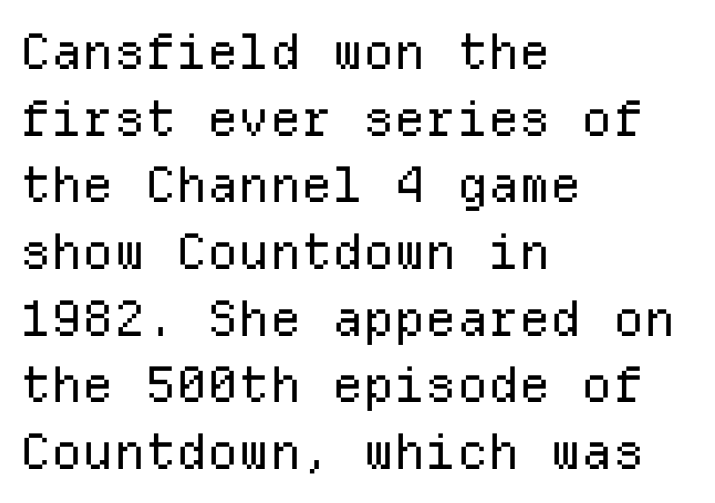
Q: Is the text bold? A: No.
Q: Is the text italic (slanted)? A: No, it is upright.
Q: Is the typeface a serif or a sans-serif typeface? A: Sans-serif.
Q: Is the text underlined? A: No.
Q: How is the paragraph aligned? A: Left-aligned.
Q: Is the spacing between letters normal or unusually wide? A: Normal.
Q: Is the spacing between lines tight, normal or loose? A: Normal.
Q: Width (condensed, normal, or wide)? A: Normal.
Q: Stroke contrast? A: Low.
Q: x-height? A: Medium.
Q: Monospaced? A: Yes.
